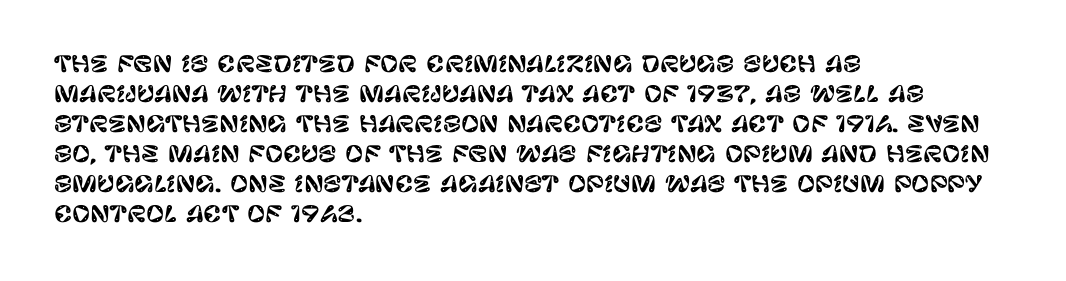
Q: Is the text italic (slanted)? A: Yes.
Q: Is the text underlined? A: No.
Q: How is the paragraph aligned? A: Left-aligned.
Q: Is the spacing between letters normal or unusually wide? A: Normal.
Q: Is the spacing between lines tight, normal or loose? A: Normal.
